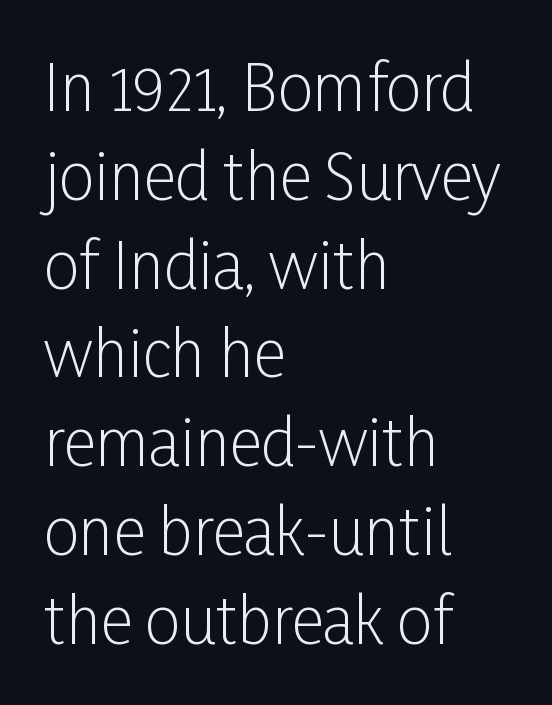
{"serif": "no", "italic": "no", "bold": "no", "weight": "light", "width": "condensed", "stroke_contrast": "low", "x_height": "medium", "monospaced": "no", "underline": "no", "align": "left", "line_spacing": "normal", "line_spacing_ratio": 1.41, "letter_spacing": "normal", "letter_spacing_em": 0.0, "glyph_px": 63}
